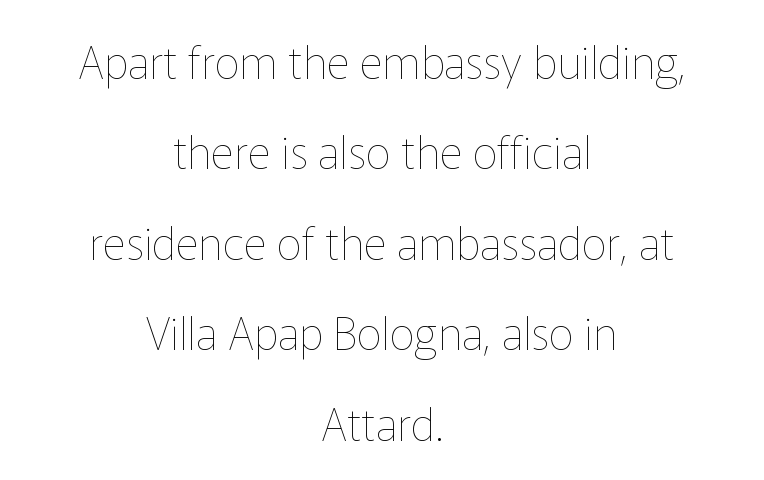
These lines were composed using upright roman letters. Bare-footed words on every line. This sample has the flowing, uneven cadence of proportional lettering. No chunkiness to these letters — they're not bold.
